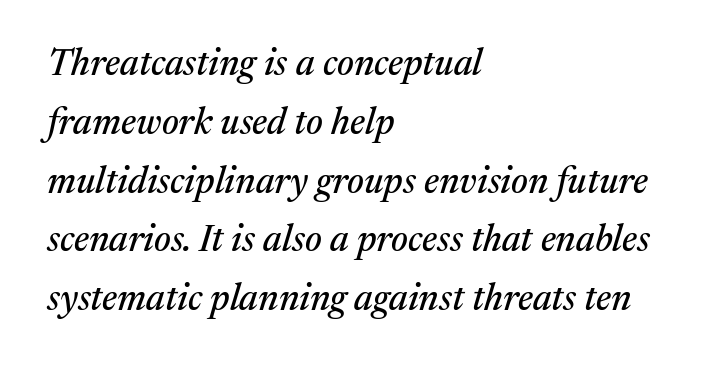
Q: Is the text italic (slanted)? A: Yes, it leans right by about 17 degrees.
Q: Is the typeface a serif or a sans-serif typeface? A: Serif.
Q: Is the text underlined? A: No.
Q: How is the paragraph aligned? A: Left-aligned.
Q: Is the spacing between letters normal or unusually wide? A: Normal.
Q: Is the spacing between lines tight, normal or loose? A: Normal.
Q: Width (condensed, normal, or wide)? A: Normal.
Q: Stroke contrast? A: Medium.
Q: x-height? A: Medium.
Q: Monospaced? A: No.
